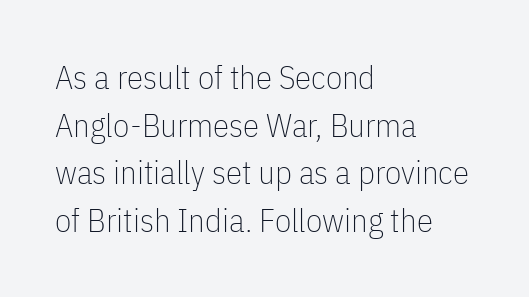
The image shows 33 px thin, condensed sans-serif type, upright; set left-aligned, normal line spacing (1.44x), normal letter spacing, not underlined; low stroke contrast and a medium x-height.
